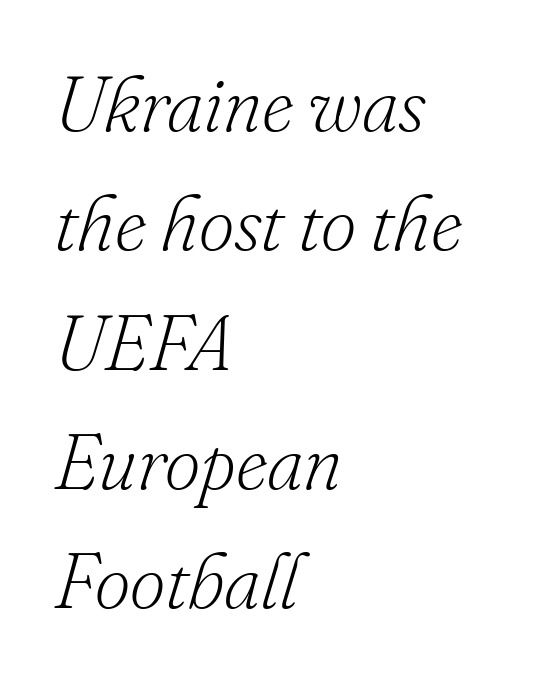
The image shows 78 px light serif type, italic (leaning right); set left-aligned, normal line spacing (1.53x), normal letter spacing, not underlined; low stroke contrast and a small x-height.
